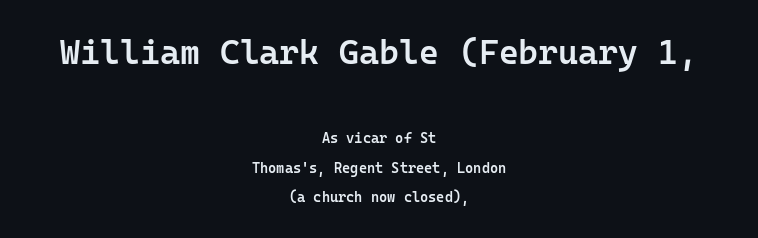
The image shows 34 px semibold sans-serif type, upright, monospaced; set centered, loose line spacing (2.09x), normal letter spacing, not underlined; the first (top) block is 2.43x larger; low stroke contrast and a medium x-height.
